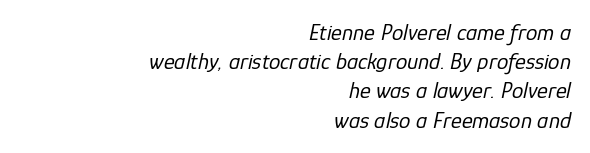
The image shows 23 px text type, italic (leaning right); set right-aligned, normal line spacing (1.27x), normal letter spacing, not underlined.
